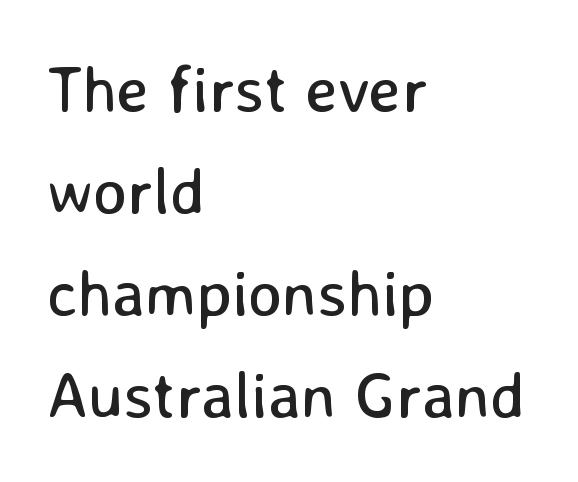
{"serif": "no", "italic": "no", "bold": "no", "weight": "regular", "width": "normal", "stroke_contrast": "low", "x_height": "medium", "monospaced": "no", "underline": "no", "align": "left", "line_spacing": "normal", "line_spacing_ratio": 1.57, "letter_spacing": "normal", "letter_spacing_em": 0.0, "glyph_px": 65}
